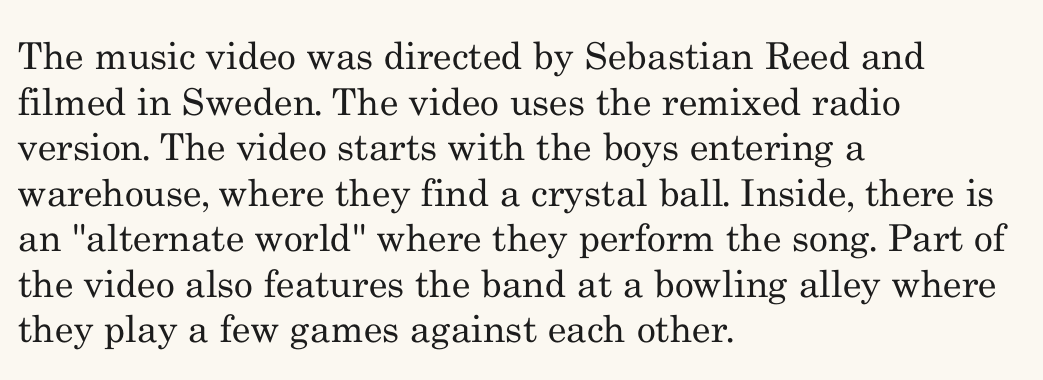
{"serif": "yes", "italic": "no", "bold": "no", "weight": "regular", "width": "normal", "stroke_contrast": "medium", "x_height": "small", "monospaced": "no", "underline": "no", "align": "left", "line_spacing_ratio": 1.23, "letter_spacing": "normal", "letter_spacing_em": 0.0, "glyph_px": 37}
